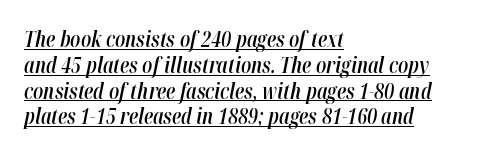
Q: Is the text bold? A: Semi-bold.
Q: Is the text italic (slanted)? A: Yes, it leans right by about 12 degrees.
Q: Is the text underlined? A: Yes.
Q: How is the paragraph aligned? A: Left-aligned.
Q: Is the spacing between letters normal or unusually wide? A: Normal.
